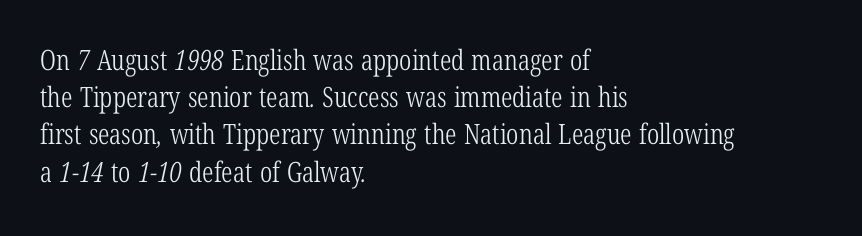
Q: Is the text bold? A: No.
Q: Is the typeface a serif or a sans-serif typeface? A: Serif.
Q: Is the text underlined? A: No.
Q: How is the paragraph aligned? A: Left-aligned.
Q: Is the spacing between letters normal or unusually wide? A: Normal.
Q: Is the spacing between lines tight, normal or loose? A: Normal.
Q: Width (condensed, normal, or wide)? A: Condensed.
Q: Stroke contrast? A: Low.
Q: x-height? A: Medium.
Q: Monospaced? A: No.
